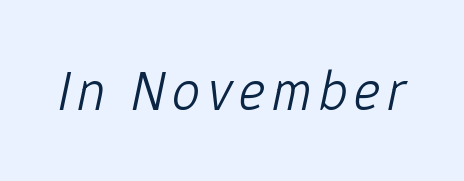
The image shows 56 px light type, italic (leaning right); set not underlined; low stroke contrast and a medium x-height.
